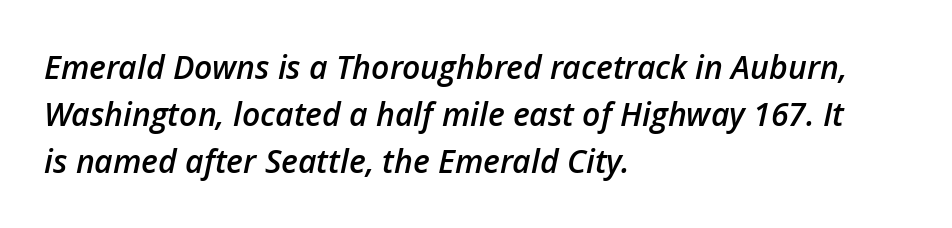
In terms of letterspacing, this is plain default setting. Compared with typical paragraphs, the rows here are spaced about the same. The letters advance in unequal steps, a hallmark of proportional type. Would a proofreader flag this as italicized? Yes. Set as a demibold, roughly 600 on the weight scale. Lines of text with bare space underneath.
